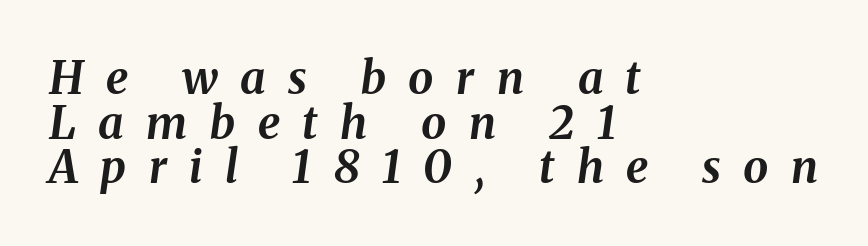
Teacher's note: observe the even left margin — that is flush-left alignment. Every letter is thick-stroked: bold, no question. A typesetter would call this proportional, since set widths differ per character. The whole block is typeset with a tilt.
